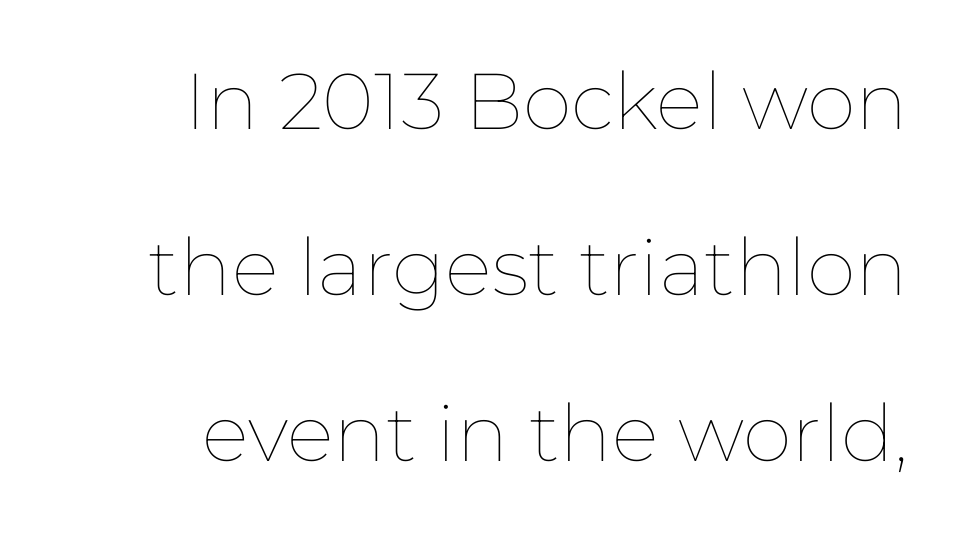
Q: Is the text bold? A: No.
Q: Is the text italic (slanted)? A: No, it is upright.
Q: Is the text underlined? A: No.
Q: How is the paragraph aligned? A: Right-aligned.
Q: Is the spacing between letters normal or unusually wide? A: Normal.
Q: Is the spacing between lines tight, normal or loose? A: Loose.
Q: Width (condensed, normal, or wide)? A: Normal.
Q: Stroke contrast? A: Low.
Q: x-height? A: Medium.
Q: Monospaced? A: No.
